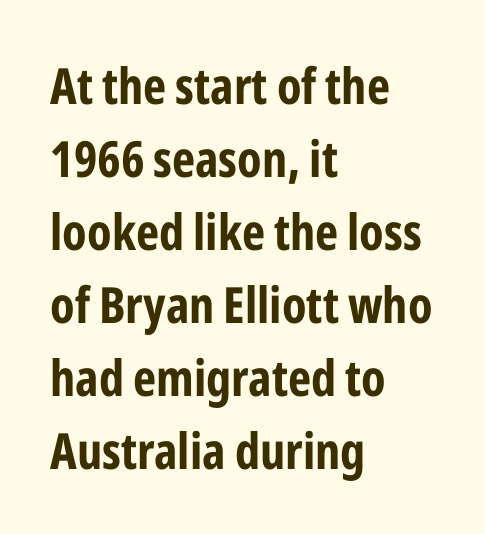
The image shows 50 px bold, condensed sans-serif type, upright; set left-aligned, normal line spacing (1.46x), normal letter spacing, not underlined; low stroke contrast and a medium x-height.
